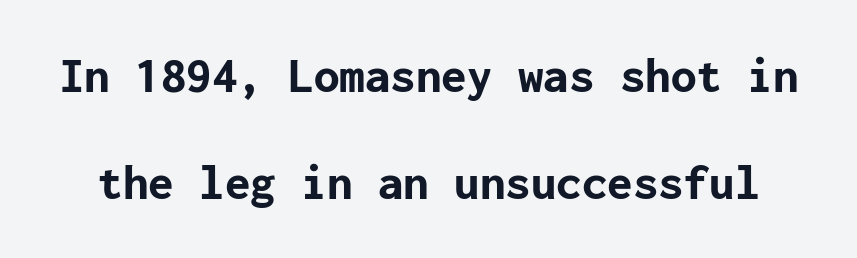
{"serif": "no", "italic": "no", "bold": "yes", "weight": "bold", "width": "normal", "stroke_contrast": "low", "x_height": "medium", "underline": "no", "line_spacing": "loose", "line_spacing_ratio": 2.1, "letter_spacing": "normal", "letter_spacing_em": 0.0, "glyph_px": 51}
